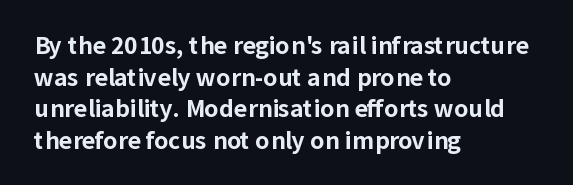
Q: Is the text bold? A: Yes.
Q: Is the text italic (slanted)? A: No, it is upright.
Q: Is the text underlined? A: No.
Q: How is the paragraph aligned? A: Left-aligned.
Q: Is the spacing between letters normal or unusually wide? A: Normal.
Q: Is the spacing between lines tight, normal or loose? A: Normal.
